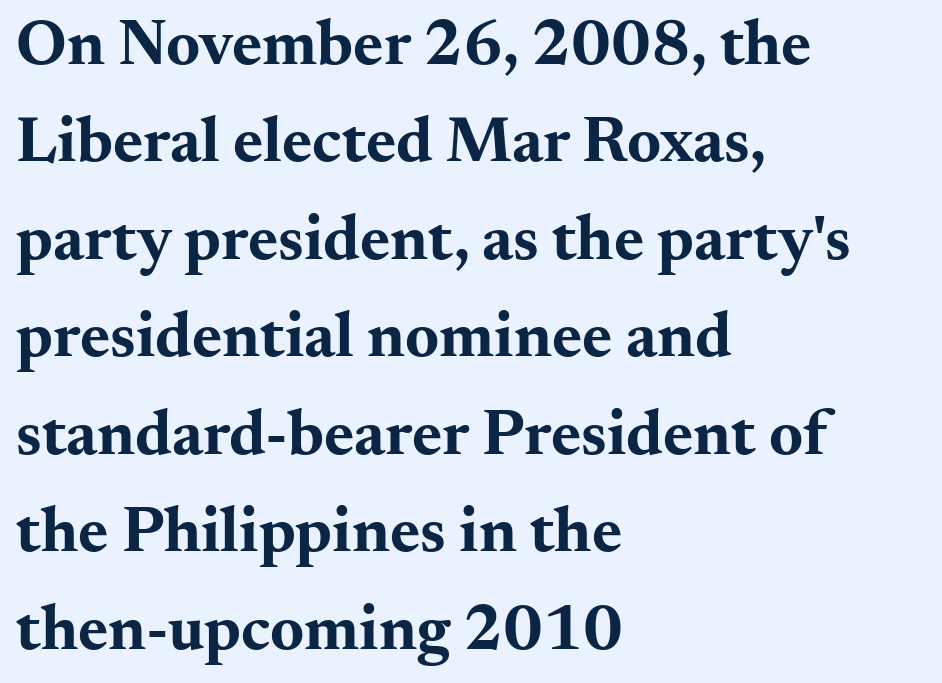
The image shows 65 px bold, wide serif type, upright; set left-aligned, normal line spacing (1.5x), normal letter spacing, not underlined; medium stroke contrast and a small x-height.
